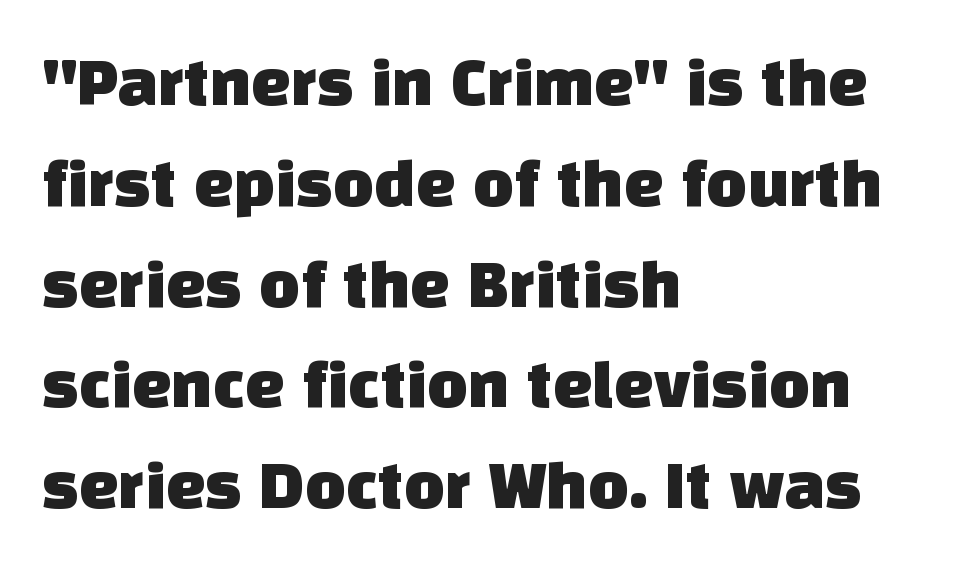
The image shows 70 px sans-serif type; set left-aligned, normal line spacing (1.44x), normal letter spacing, not underlined; low stroke contrast and a large x-height.
